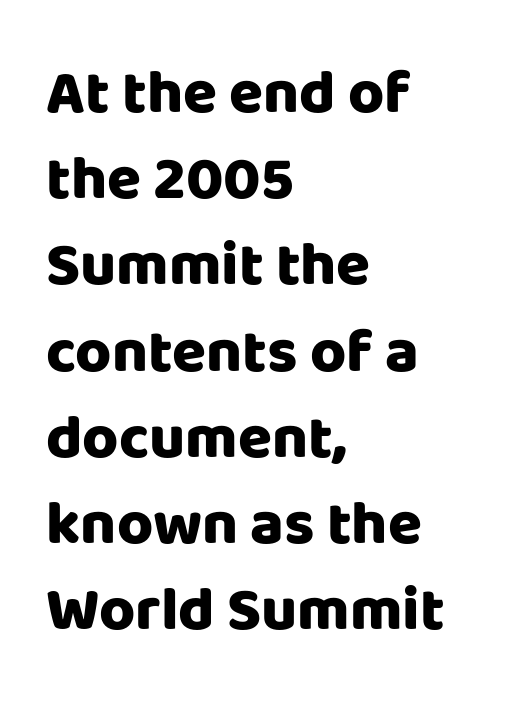
Q: Is the text bold? A: Yes.
Q: Is the text italic (slanted)? A: No, it is upright.
Q: Is the typeface a serif or a sans-serif typeface? A: Sans-serif.
Q: Is the text underlined? A: No.
Q: How is the paragraph aligned? A: Left-aligned.
Q: Is the spacing between letters normal or unusually wide? A: Normal.
Q: Is the spacing between lines tight, normal or loose? A: Normal.
Q: Width (condensed, normal, or wide)? A: Normal.
Q: Stroke contrast? A: Low.
Q: x-height? A: Large.
Q: Monospaced? A: No.
